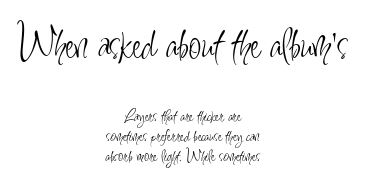
The image shows 46 px light, condensed sans-serif type; set centered, tight line spacing (1.13x), normal letter spacing, not underlined; the first (top) block is 2.56x larger; low stroke contrast and a small x-height.
